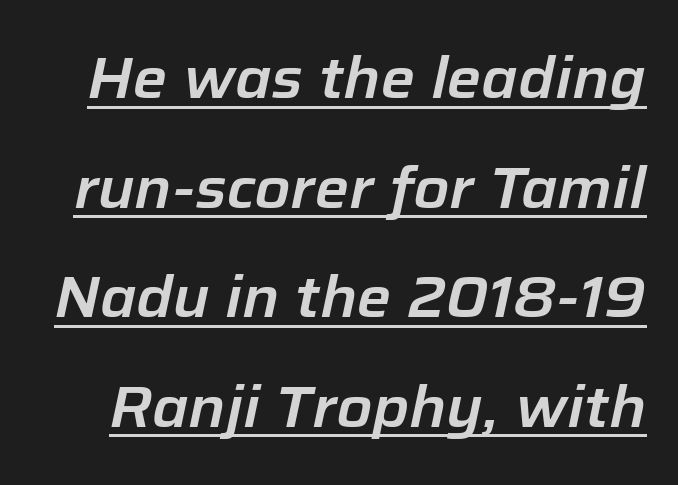
Posture: slanted. These characters rest on top of a visible drawn line. The letters advance in unequal steps, a hallmark of proportional type. Short note: letters normally spaced.
